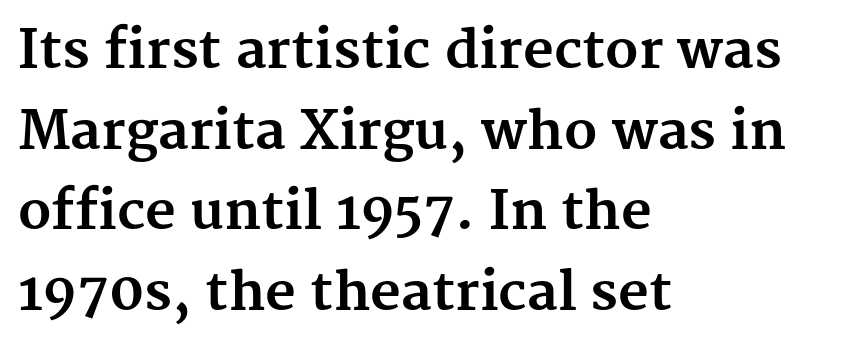
Weight: bold. Does extra space separate the letters? No, they use regular spacing. Nope, not italic — everything's standing straight. These lines are set flush left with a ragged right edge. Any mark beneath the type? The region is blank.
